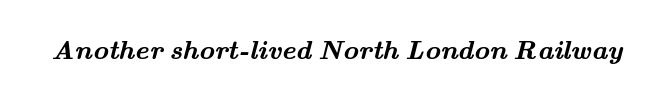
Q: Is the text bold? A: Yes.
Q: Is the text underlined? A: No.
Q: Is the spacing between letters normal or unusually wide? A: Normal.
